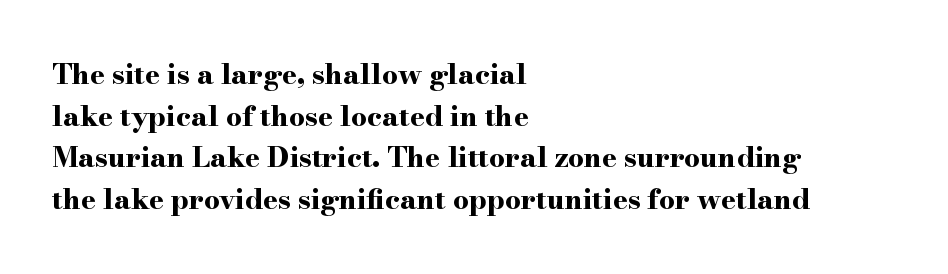
Q: Is the text bold? A: Yes.
Q: Is the text italic (slanted)? A: No, it is upright.
Q: Is the typeface a serif or a sans-serif typeface? A: Serif.
Q: Is the text underlined? A: No.
Q: How is the paragraph aligned? A: Left-aligned.
Q: Is the spacing between letters normal or unusually wide? A: Normal.
Q: Is the spacing between lines tight, normal or loose? A: Normal.
Q: Width (condensed, normal, or wide)? A: Wide.
Q: Stroke contrast? A: High.
Q: x-height? A: Small.
Q: Monospaced? A: No.
